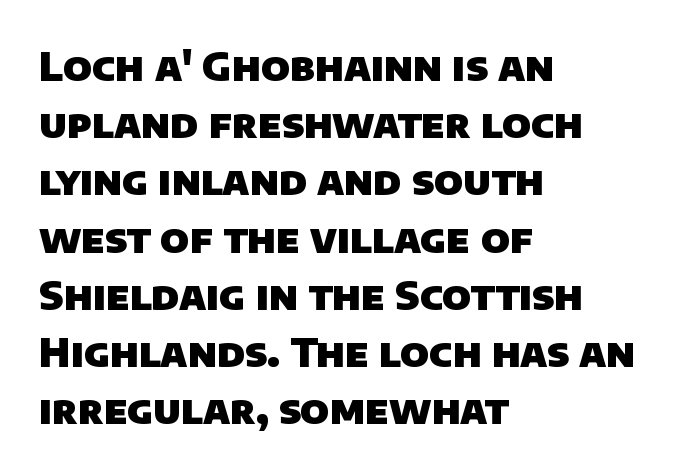
{"serif": "no", "bold": "yes", "weight": "heavy", "width": "normal", "stroke_contrast": "low", "x_height": "large", "monospaced": "no", "underline": "no", "align": "left", "line_spacing": "normal", "line_spacing_ratio": 1.43, "letter_spacing": "normal", "letter_spacing_em": 0.0, "glyph_px": 40}
